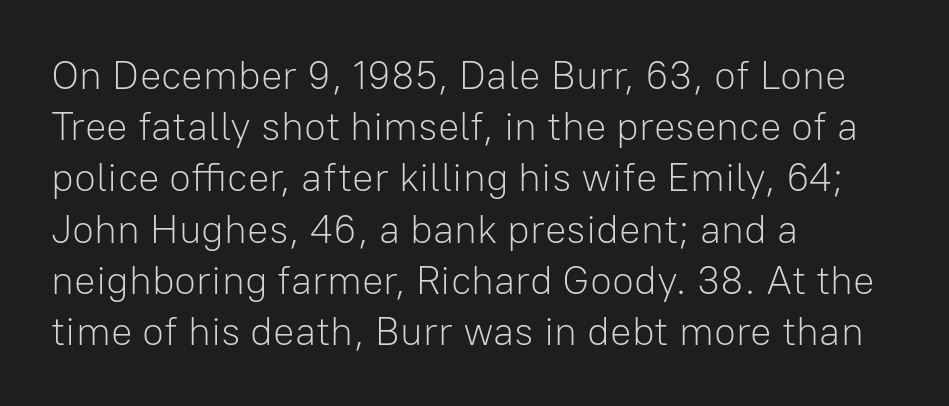
The image shows 40 px light sans-serif type, upright; set left-aligned, normal line spacing (1.28x), normal letter spacing, not underlined; low stroke contrast and a medium x-height.
